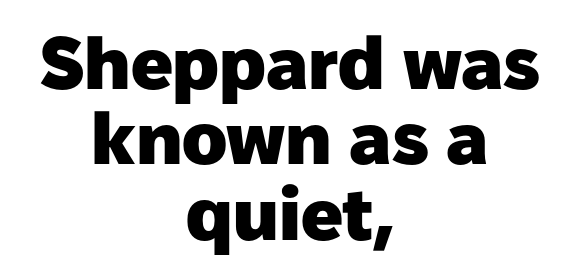
Q: Is the text bold? A: Yes.
Q: Is the text italic (slanted)? A: No, it is upright.
Q: Is the typeface a serif or a sans-serif typeface? A: Sans-serif.
Q: Is the text underlined? A: No.
Q: How is the paragraph aligned? A: Centered.
Q: Is the spacing between letters normal or unusually wide? A: Normal.
Q: Is the spacing between lines tight, normal or loose? A: Tight.
Q: Width (condensed, normal, or wide)? A: Normal.
Q: Stroke contrast? A: Low.
Q: x-height? A: Medium.
Q: Monospaced? A: No.
